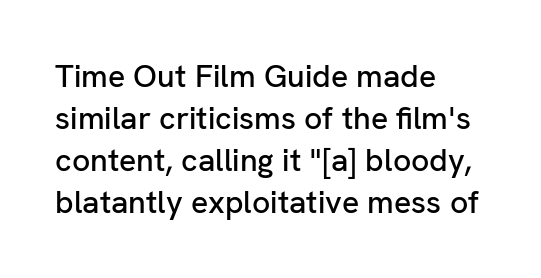
The image shows 32 px sans-serif type, upright; set left-aligned, normal line spacing (1.31x), normal letter spacing, not underlined; low stroke contrast and a medium x-height.
